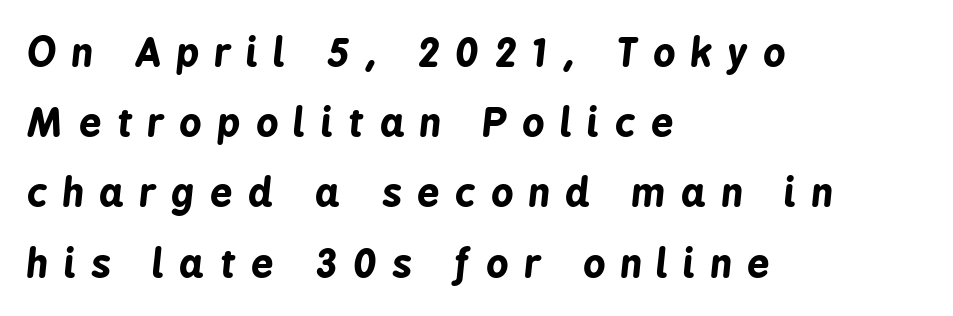
Q: Is the text bold? A: Yes.
Q: Is the text italic (slanted)? A: Yes, it leans right by about 6 degrees.
Q: Is the text underlined? A: No.
Q: How is the paragraph aligned? A: Left-aligned.
Q: Is the spacing between letters normal or unusually wide? A: Unusually wide.
Q: Width (condensed, normal, or wide)? A: Condensed.
Q: Stroke contrast? A: Low.
Q: x-height? A: Medium.
Q: Monospaced? A: No.
